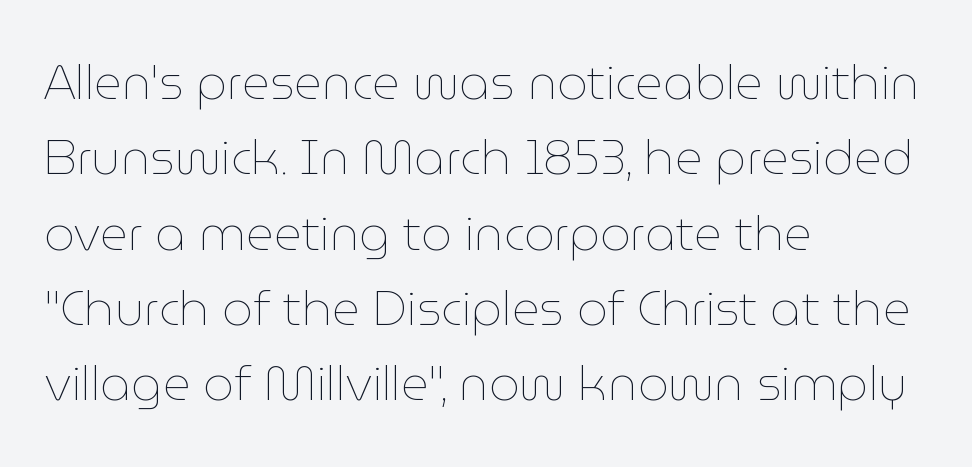
Check under the words: just untouched page. Teacher's note: observe the even left margin — that is flush-left alignment. What's the leading like? Ordinary, nothing unusual. These lines are rendered in a variable-pitch font. This sample uses plain, unmodified letter spacing.
